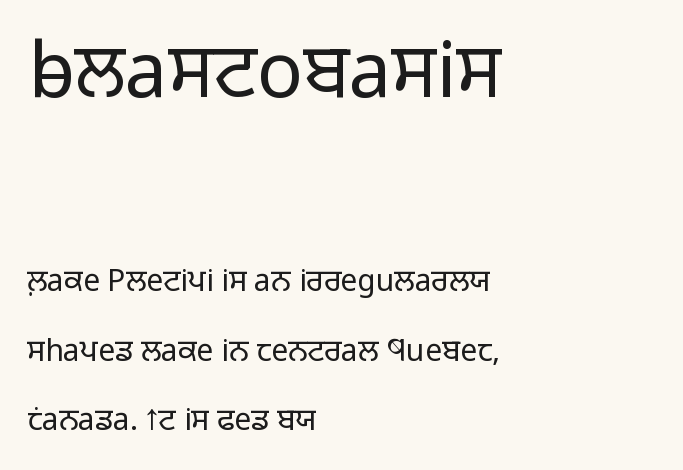
Q: Is the text bold? A: No.
Q: Is the text italic (slanted)? A: No, it is upright.
Q: Is the typeface a serif or a sans-serif typeface? A: Sans-serif.
Q: Is the text underlined? A: No.
Q: How is the paragraph aligned? A: Left-aligned.
Q: Is the spacing between letters normal or unusually wide? A: Normal.
Q: Is the spacing between lines tight, normal or loose? A: Loose.
Q: Which block of text is set in a larger size, the first (top) or the second (bottom)? A: The first (top) one.
Q: Width (condensed, normal, or wide)? A: Normal.
Q: Stroke contrast? A: Low.
Q: x-height? A: Medium.
Q: Monospaced? A: No.
